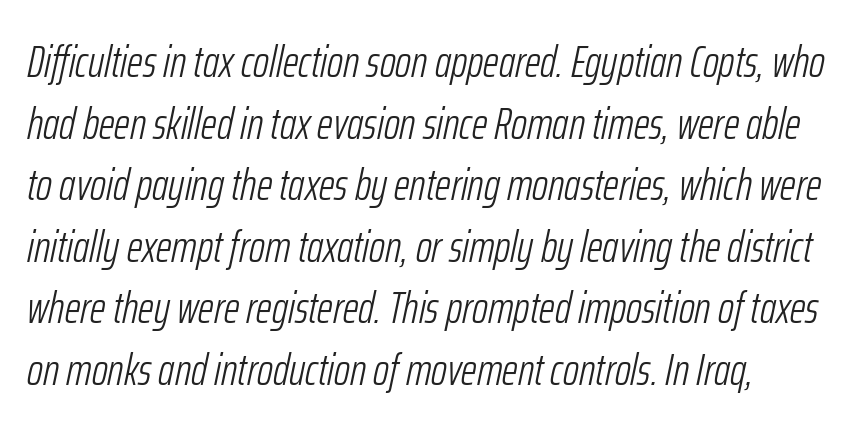
{"italic": "yes", "lean": "right", "slant_degrees": 12, "bold": "no", "weight": "light", "width": "condensed", "stroke_contrast": "low", "x_height": "medium", "monospaced": "no", "underline": "no", "line_spacing": "normal", "line_spacing_ratio": 1.4, "letter_spacing": "normal", "letter_spacing_em": 0.0, "glyph_px": 44}
